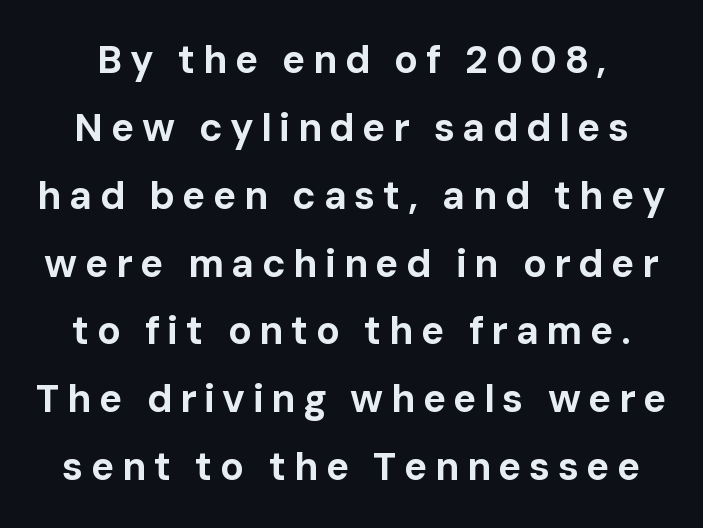
Q: Is the text bold? A: Yes.
Q: Is the text italic (slanted)? A: No, it is upright.
Q: Is the typeface a serif or a sans-serif typeface? A: Sans-serif.
Q: Is the text underlined? A: No.
Q: Width (condensed, normal, or wide)? A: Normal.
Q: Stroke contrast? A: Low.
Q: x-height? A: Medium.
Q: Monospaced? A: No.
